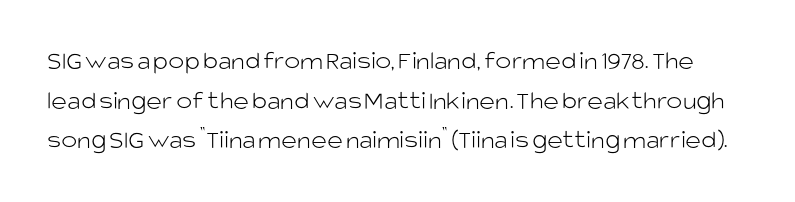
Q: Is the text bold? A: No.
Q: Is the text italic (slanted)? A: No, it is upright.
Q: Is the text underlined? A: No.
Q: Is the spacing between letters normal or unusually wide? A: Normal.
Q: Is the spacing between lines tight, normal or loose? A: Normal.
